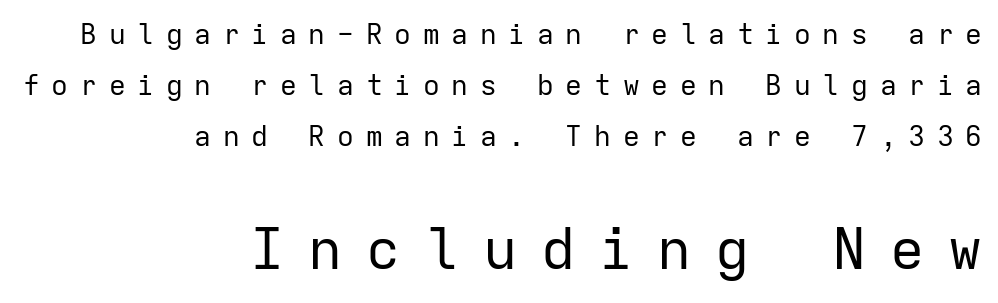
Q: Is the text bold? A: No.
Q: Is the text italic (slanted)? A: No, it is upright.
Q: Is the typeface a serif or a sans-serif typeface? A: Sans-serif.
Q: Is the text underlined? A: No.
Q: How is the paragraph aligned? A: Right-aligned.
Q: Is the spacing between letters normal or unusually wide? A: Unusually wide.
Q: Which block of text is set in a larger size, the first (top) or the second (bottom)? A: The second (bottom) one.
Q: Width (condensed, normal, or wide)? A: Normal.
Q: Stroke contrast? A: Low.
Q: x-height? A: Medium.
Q: Monospaced? A: Yes.
